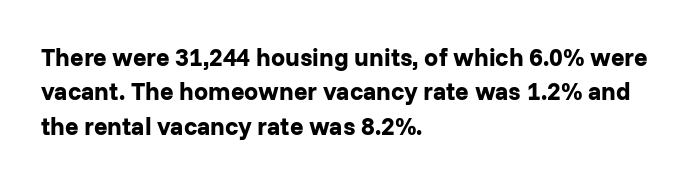
{"italic": "no", "bold": "yes", "underline": "no", "align": "left", "line_spacing": "normal", "line_spacing_ratio": 1.38, "letter_spacing": "normal", "letter_spacing_em": 0.0, "glyph_px": 25}
